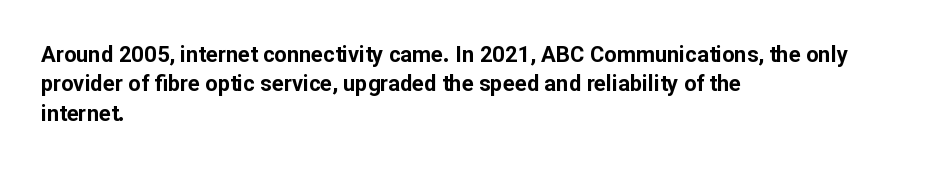
Q: Is the text bold? A: Yes.
Q: Is the text italic (slanted)? A: No, it is upright.
Q: Is the text underlined? A: No.
Q: How is the paragraph aligned? A: Left-aligned.
Q: Is the spacing between letters normal or unusually wide? A: Normal.
Q: Is the spacing between lines tight, normal or loose? A: Normal.
